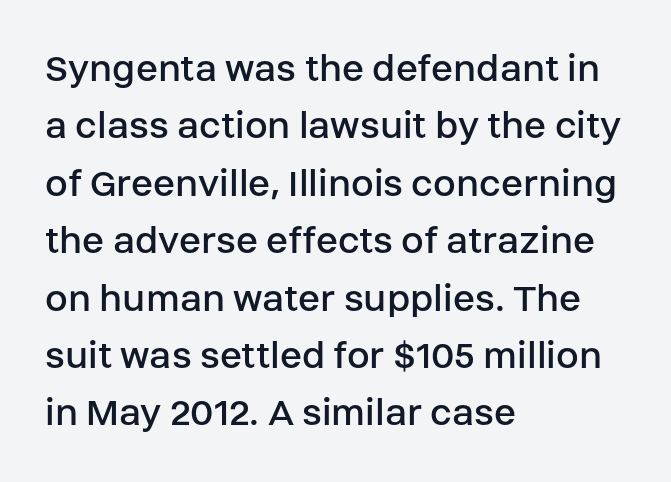
Q: Is the text bold? A: No.
Q: Is the text italic (slanted)? A: No, it is upright.
Q: Is the typeface a serif or a sans-serif typeface? A: Sans-serif.
Q: Is the text underlined? A: No.
Q: How is the paragraph aligned? A: Left-aligned.
Q: Is the spacing between letters normal or unusually wide? A: Normal.
Q: Is the spacing between lines tight, normal or loose? A: Normal.
Q: Width (condensed, normal, or wide)? A: Normal.
Q: Stroke contrast? A: Low.
Q: x-height? A: Large.
Q: Monospaced? A: No.
